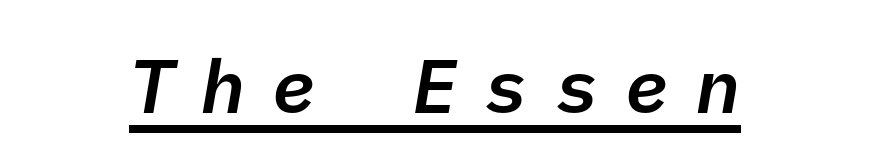
Q: Is the text bold? A: Semi-bold.
Q: Is the typeface a serif or a sans-serif typeface? A: Sans-serif.
Q: Is the text underlined? A: Yes.
Q: How is the paragraph aligned? A: Centered.
Q: Is the spacing between letters normal or unusually wide? A: Unusually wide.
Q: Width (condensed, normal, or wide)? A: Normal.
Q: Stroke contrast? A: Low.
Q: x-height? A: Medium.
